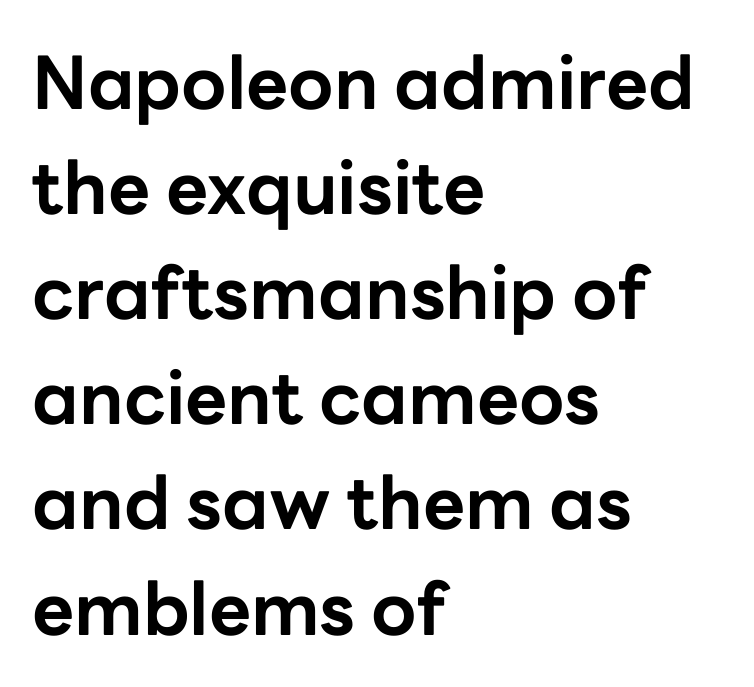
Q: Is the text bold? A: Yes.
Q: Is the text italic (slanted)? A: No, it is upright.
Q: Is the typeface a serif or a sans-serif typeface? A: Sans-serif.
Q: Is the text underlined? A: No.
Q: How is the paragraph aligned? A: Left-aligned.
Q: Is the spacing between letters normal or unusually wide? A: Normal.
Q: Is the spacing between lines tight, normal or loose? A: Normal.
Q: Width (condensed, normal, or wide)? A: Normal.
Q: Stroke contrast? A: Low.
Q: x-height? A: Medium.
Q: Monospaced? A: No.
